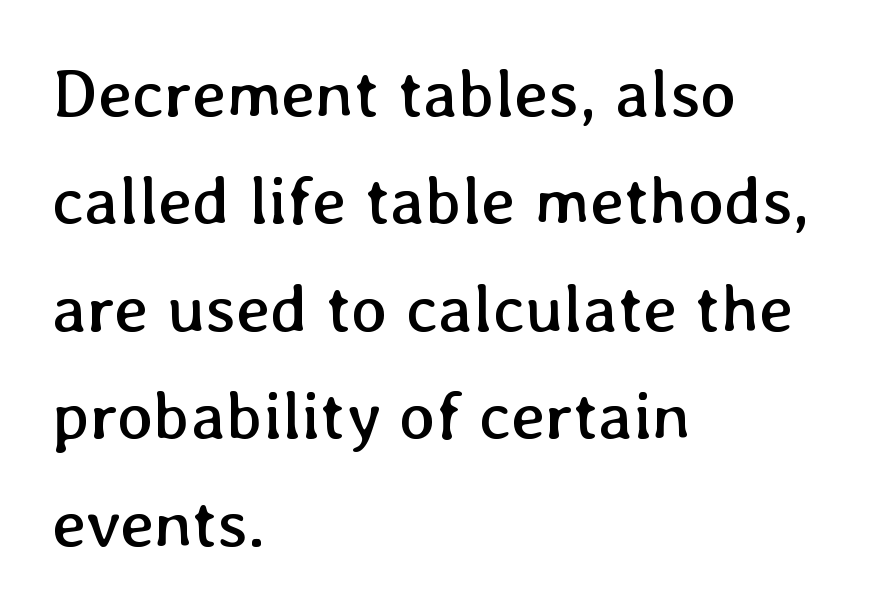
The image shows 68 px regular-weight type, upright; set left-aligned, normal line spacing (1.58x), normal letter spacing, not underlined; low stroke contrast and a medium x-height.
